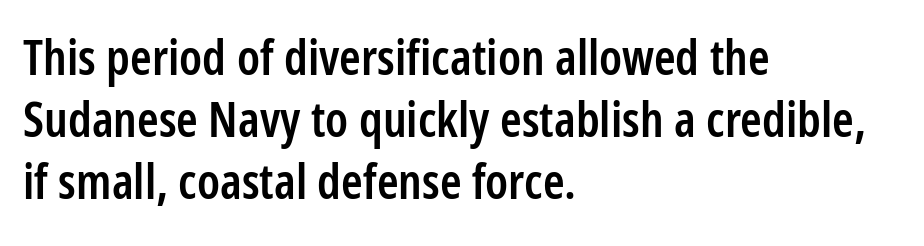
{"serif": "no", "italic": "no", "bold": "semi", "weight": "semibold", "width": "condensed", "stroke_contrast": "low", "x_height": "medium", "monospaced": "no", "underline": "no", "align": "left", "line_spacing": "normal", "line_spacing_ratio": 1.27, "letter_spacing": "normal", "letter_spacing_em": 0.0, "glyph_px": 49}
